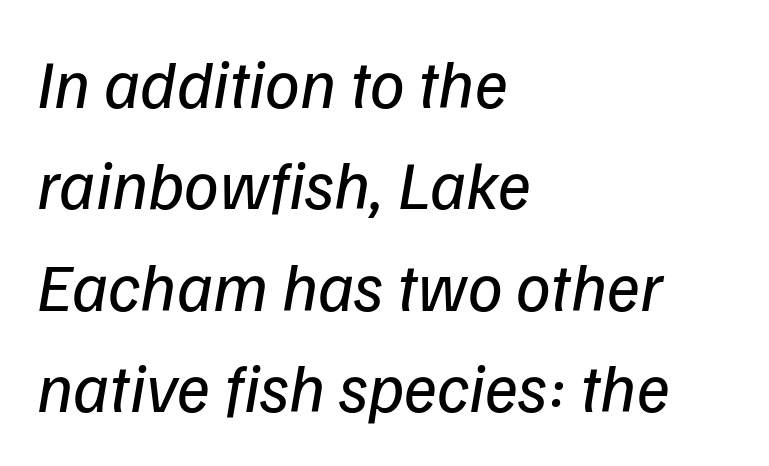
The image shows 69 px regular-weight sans-serif type; set left-aligned, normal line spacing (1.47x), normal letter spacing, not underlined; low stroke contrast and a medium x-height.
